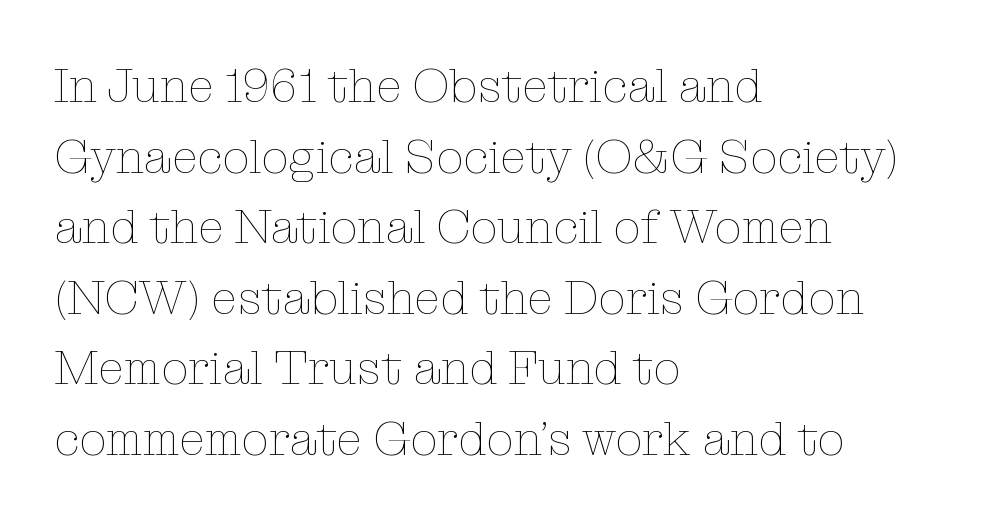
Q: Is the text bold? A: No.
Q: Is the text italic (slanted)? A: No, it is upright.
Q: Is the text underlined? A: No.
Q: How is the paragraph aligned? A: Left-aligned.
Q: Is the spacing between letters normal or unusually wide? A: Normal.
Q: Is the spacing between lines tight, normal or loose? A: Normal.
Q: Width (condensed, normal, or wide)? A: Normal.
Q: Stroke contrast? A: Low.
Q: x-height? A: Medium.
Q: Monospaced? A: No.
